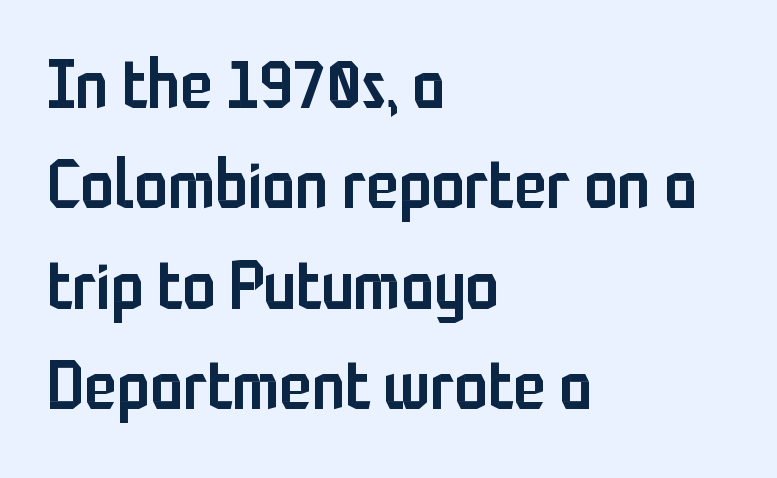
The gap between lines stays unmarked. This sample uses an upright cut, with every glyph sitting square on the baseline. The face used here is rendered with its standard letterfit. Honestly, the row spacing looks completely unremarkable.
